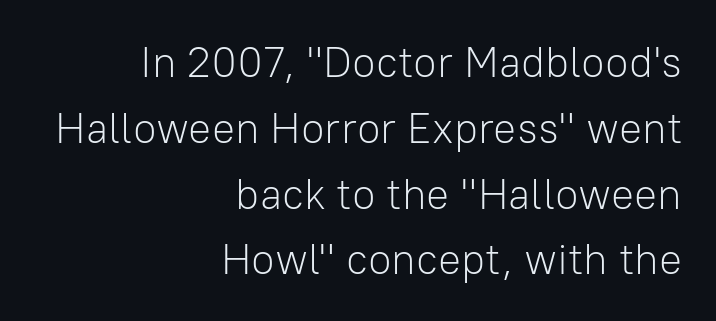
{"serif": "no", "italic": "no", "bold": "no", "weight": "light", "width": "normal", "stroke_contrast": "low", "x_height": "medium", "monospaced": "no", "underline": "no", "align": "right", "line_spacing": "normal", "line_spacing_ratio": 1.53, "letter_spacing": "normal", "letter_spacing_em": 0.0, "glyph_px": 43}
